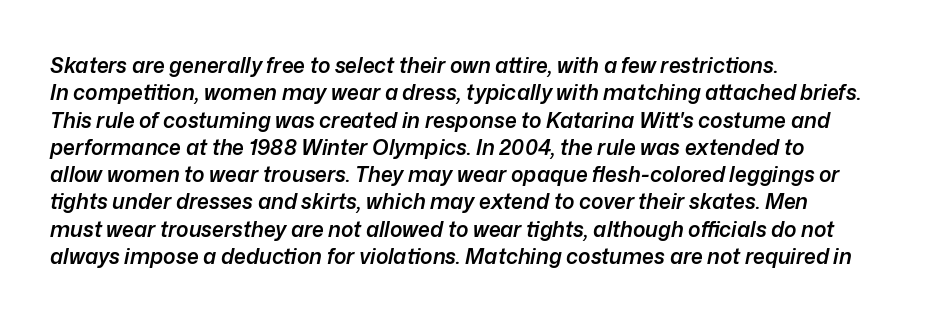
Q: Is the text bold? A: Semi-bold.
Q: Is the text italic (slanted)? A: Yes, it leans right by about 12 degrees.
Q: Is the text underlined? A: No.
Q: How is the paragraph aligned? A: Left-aligned.
Q: Is the spacing between letters normal or unusually wide? A: Normal.
Q: Is the spacing between lines tight, normal or loose? A: Normal.
